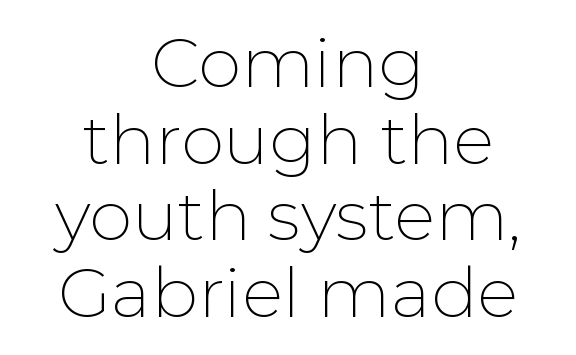
{"serif": "no", "italic": "no", "bold": "no", "weight": "thin", "width": "normal", "stroke_contrast": "low", "x_height": "medium", "monospaced": "no", "underline": "no", "align": "center", "line_spacing": "tight", "line_spacing_ratio": 1.11, "letter_spacing": "normal", "letter_spacing_em": 0.0, "glyph_px": 69}
